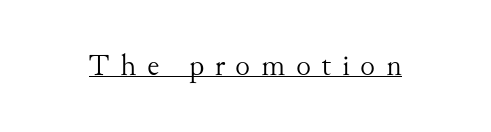
The image shows 31 px light serif type, upright; set unusually wide letter spacing (+0.34 em), underlined; medium stroke contrast and a small x-height.
